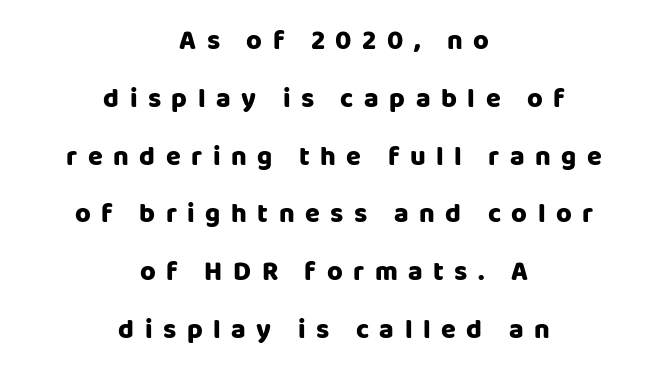
{"italic": "no", "bold": "yes", "underline": "no", "align": "center", "line_spacing": "loose", "line_spacing_ratio": 2.14, "letter_spacing": "wide", "letter_spacing_em": 0.39, "glyph_px": 27}
